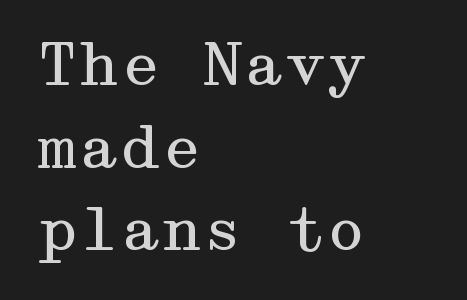
Q: Is the text bold? A: No.
Q: Is the text italic (slanted)? A: No, it is upright.
Q: Is the typeface a serif or a sans-serif typeface? A: Serif.
Q: Is the text underlined? A: No.
Q: How is the paragraph aligned? A: Left-aligned.
Q: Is the spacing between letters normal or unusually wide? A: Normal.
Q: Is the spacing between lines tight, normal or loose? A: Normal.
Q: Width (condensed, normal, or wide)? A: Wide.
Q: Stroke contrast? A: Medium.
Q: x-height? A: Medium.
